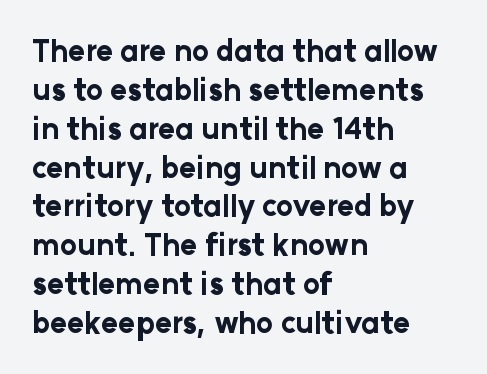
{"serif": "no", "italic": "no", "bold": "yes", "weight": "bold", "width": "normal", "stroke_contrast": "low", "x_height": "medium", "monospaced": "no", "underline": "no", "align": "left", "line_spacing": "normal", "line_spacing_ratio": 1.34, "letter_spacing": "normal", "letter_spacing_em": 0.0, "glyph_px": 29}
